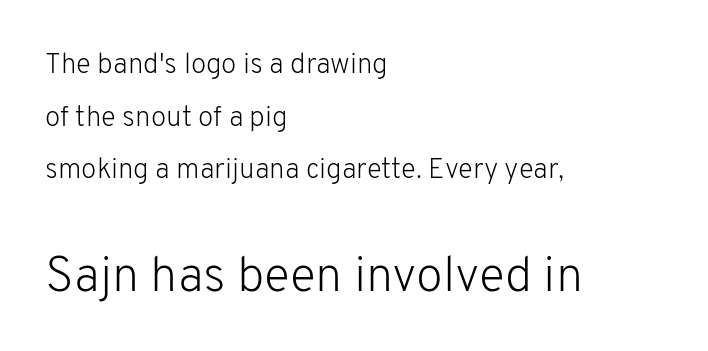
Q: Is the text bold? A: No.
Q: Is the text italic (slanted)? A: No, it is upright.
Q: Is the typeface a serif or a sans-serif typeface? A: Sans-serif.
Q: Is the text underlined? A: No.
Q: How is the paragraph aligned? A: Left-aligned.
Q: Is the spacing between letters normal or unusually wide? A: Normal.
Q: Which block of text is set in a larger size, the first (top) or the second (bottom)? A: The second (bottom) one.
Q: Width (condensed, normal, or wide)? A: Normal.
Q: Stroke contrast? A: Low.
Q: x-height? A: Medium.
Q: Monospaced? A: No.
